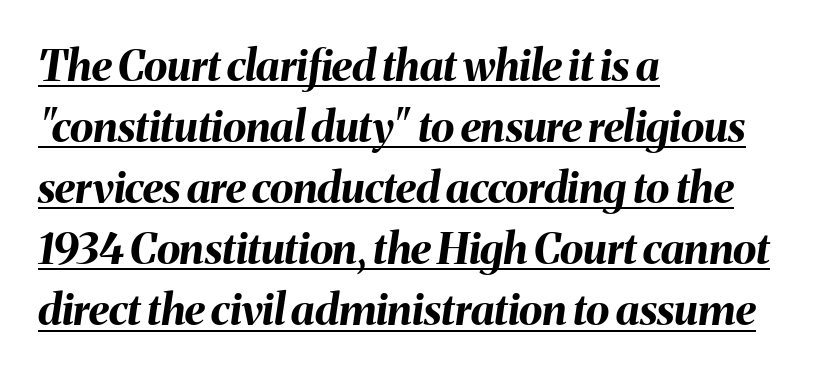
Q: Is the text bold? A: Yes.
Q: Is the text italic (slanted)? A: Yes, it leans right by about 8 degrees.
Q: Is the text underlined? A: Yes.
Q: How is the paragraph aligned? A: Left-aligned.
Q: Is the spacing between letters normal or unusually wide? A: Normal.
Q: Is the spacing between lines tight, normal or loose? A: Normal.
Q: Width (condensed, normal, or wide)? A: Normal.
Q: Stroke contrast? A: Medium.
Q: x-height? A: Medium.
Q: Monospaced? A: No.
